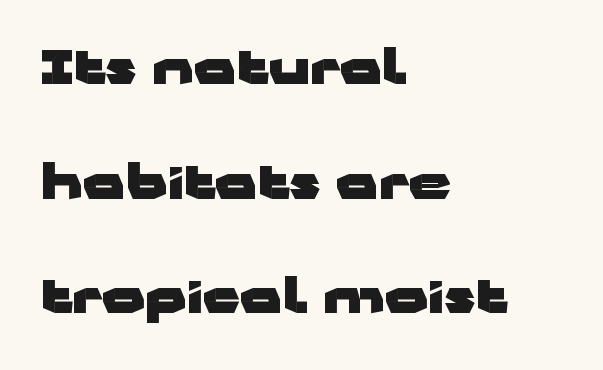
The image shows 47 px heavy, wide sans-serif type, upright; set left-aligned, loose line spacing (2.44x), normal letter spacing, not underlined; low stroke contrast and a medium x-height.
